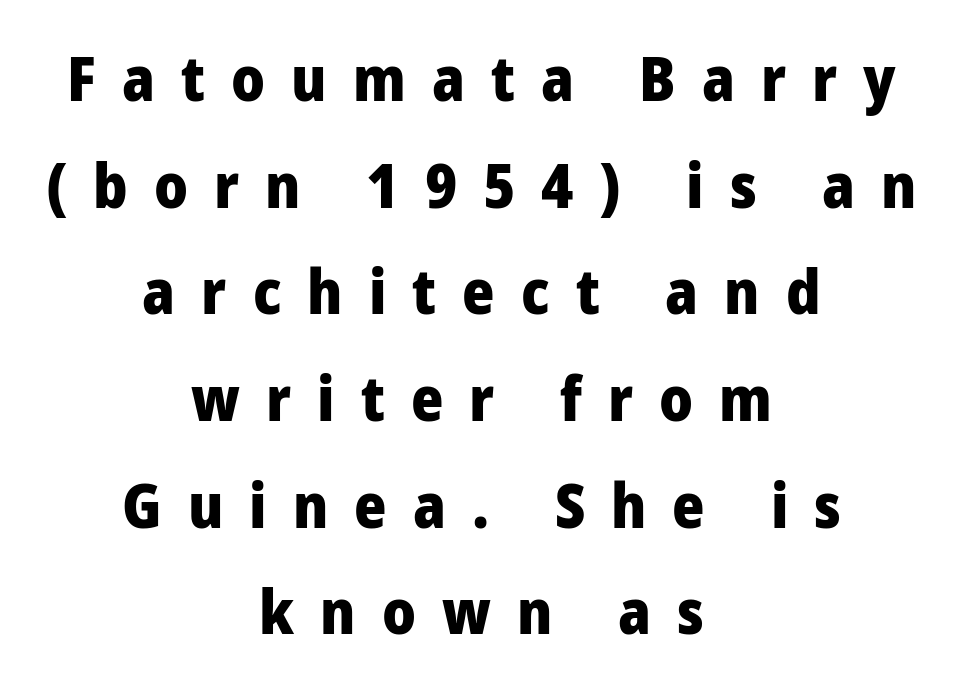
The image shows 62 px heavy sans-serif type, upright; set centered, line spacing 1.72x, unusually wide letter spacing (+0.42 em), not underlined; low stroke contrast and a medium x-height.
